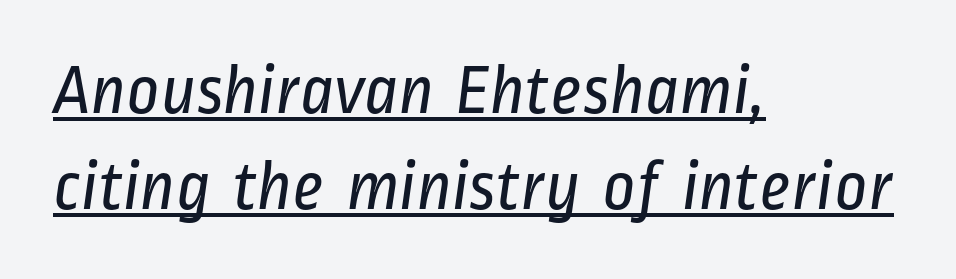
Interline gaps are of average width in this sample. A typographer would call this underscored text. Serifs: no, the terminals of the letterforms are clean. Counters stay open thanks to moderate or lighter strokes. Look at the tracking — it's just the regular setting, nothing added.
